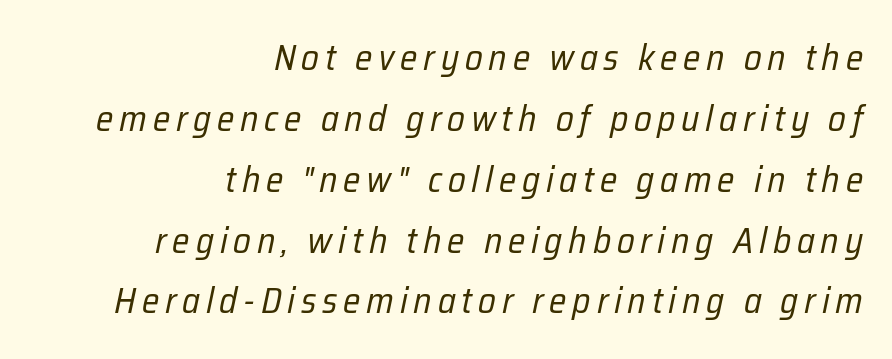
{"italic": "yes", "lean": "right", "slant_degrees": 12, "bold": "no", "weight": "regular", "width": "condensed", "stroke_contrast": "low", "x_height": "medium", "monospaced": "no", "underline": "no", "align": "right", "line_spacing": "normal", "line_spacing_ratio": 1.69, "glyph_px": 36}
